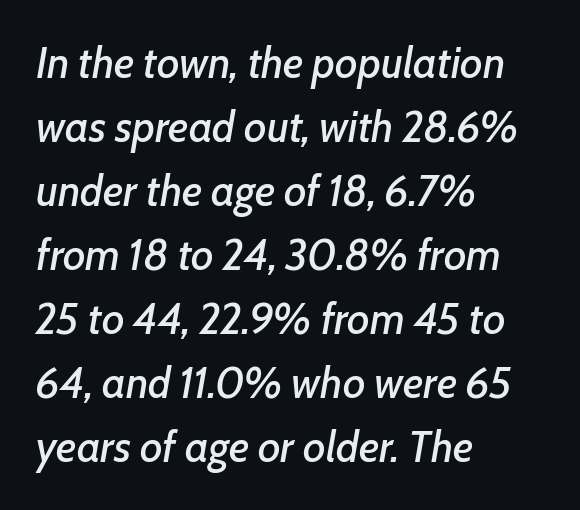
{"italic": "yes", "lean": "right", "slant_degrees": 7, "width": "normal", "stroke_contrast": "low", "x_height": "medium", "monospaced": "no", "underline": "no", "align": "left", "line_spacing": "normal", "line_spacing_ratio": 1.49, "letter_spacing": "normal", "letter_spacing_em": 0.0, "glyph_px": 43}
